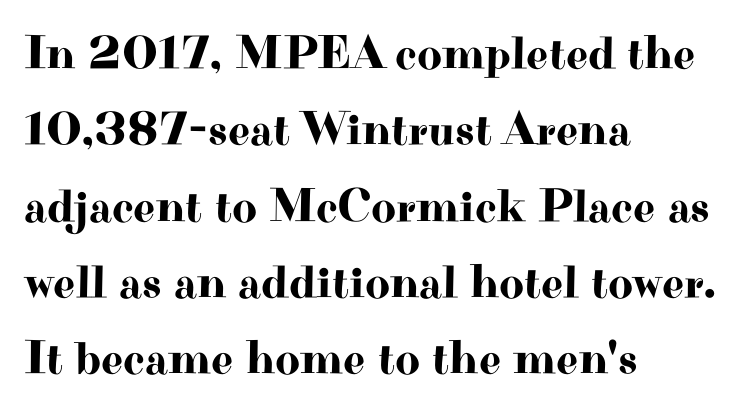
{"serif": "yes", "italic": "no", "width": "wide", "stroke_contrast": "high", "x_height": "small", "monospaced": "no", "underline": "no", "align": "left", "line_spacing": "normal", "line_spacing_ratio": 1.59, "letter_spacing": "normal", "letter_spacing_em": 0.0, "glyph_px": 48}
